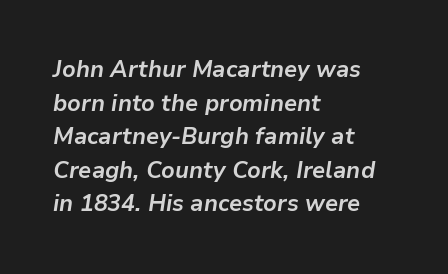
The image shows 23 px bold type, italic (leaning right); set left-aligned, normal line spacing (1.46x), normal letter spacing, not underlined.
